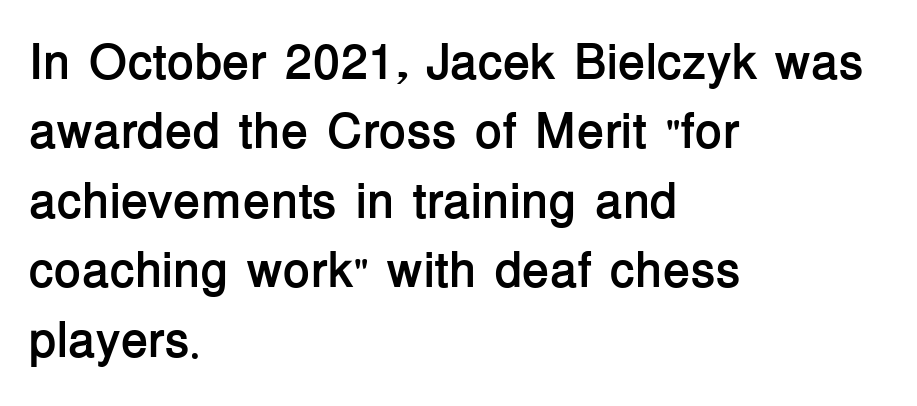
The text was rendered using a sans face with plain stroke endings. Where is the straight margin? On the left. Is the letter spacing exaggerated? No — it looks like the ordinary default. The axis of the letterforms is exactly vertical. Set as a true bold cut, around the 700 mark. Vertical spacing — default.
